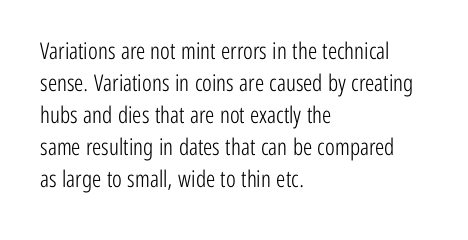
The image shows 23 px text type, upright; set left-aligned, normal line spacing (1.39x), normal letter spacing, not underlined.
